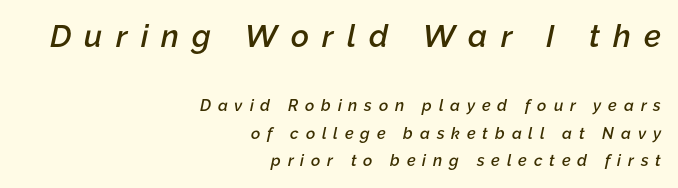
{"italic": "yes", "lean": "right", "slant_degrees": 12, "bold": "semi", "weight": "semibold", "width": "normal", "stroke_contrast": "low", "x_height": "medium", "monospaced": "no", "underline": "no", "align": "right", "line_spacing_ratio": 1.72, "letter_spacing": "wide", "letter_spacing_em": 0.43, "larger_block": "first", "size_ratio": 1.94, "glyph_px": 31}
